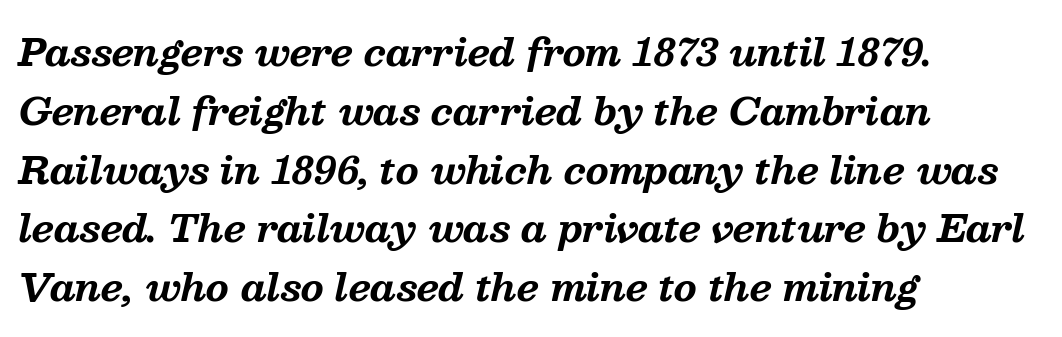
This rendering leaves character spacing at its baseline value. The font is running at its bold setting. The typesetter chose a ragged-right arrangement here. Reading down the column, the eye jumps a familiar distance to each next line.
